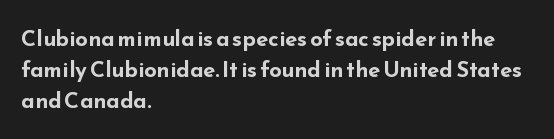
Q: Is the text bold? A: Yes.
Q: Is the text italic (slanted)? A: No, it is upright.
Q: Is the text underlined? A: No.
Q: How is the paragraph aligned? A: Left-aligned.
Q: Is the spacing between letters normal or unusually wide? A: Normal.
Q: Is the spacing between lines tight, normal or loose? A: Normal.
